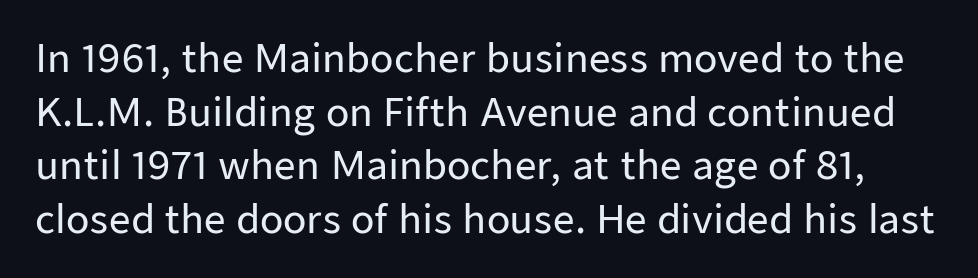
The image shows 38 px sans-serif type, upright; set normal line spacing (1.41x), normal letter spacing, not underlined; low stroke contrast and a medium x-height.
